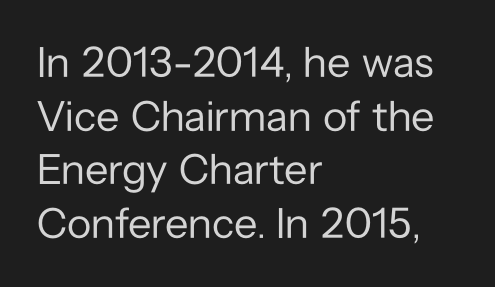
The image shows 43 px regular-weight sans-serif type, upright; set left-aligned, normal line spacing (1.25x), normal letter spacing, not underlined; low stroke contrast and a medium x-height.
